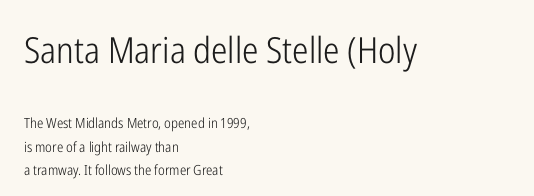
Plain, unruled lines of type. Caption: upper text group enlarged, lower text group reduced. Summary of vertical rhythm: regular, with standard interline spacing. Characters follow at the spacing the type designer built in. Does the type have serifs? No, each stem ends abruptly.
